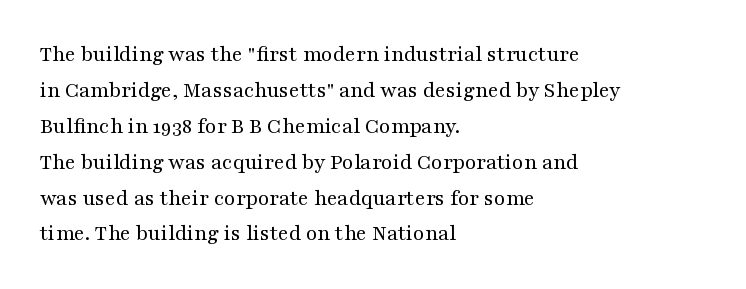
Q: Is the text bold? A: No.
Q: Is the text italic (slanted)? A: No, it is upright.
Q: Is the text underlined? A: No.
Q: How is the paragraph aligned? A: Left-aligned.
Q: Is the spacing between letters normal or unusually wide? A: Normal.
Q: Is the spacing between lines tight, normal or loose? A: Normal.
